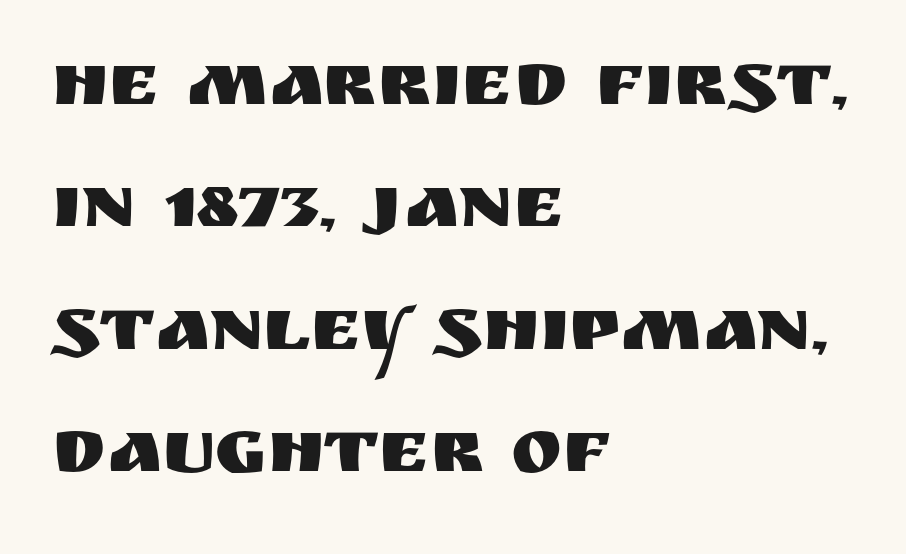
This is the regular roman posture of the typeface. Summary of vertical rhythm: regular, with standard interline spacing. Tracking value appears to be zero — textbook default spacing. Short and long lines alike share a common starting point at left.
